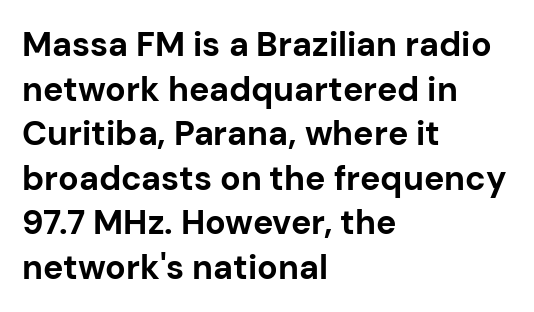
Q: Is the text bold? A: Yes.
Q: Is the text italic (slanted)? A: No, it is upright.
Q: Is the typeface a serif or a sans-serif typeface? A: Sans-serif.
Q: Is the text underlined? A: No.
Q: How is the paragraph aligned? A: Left-aligned.
Q: Is the spacing between letters normal or unusually wide? A: Normal.
Q: Is the spacing between lines tight, normal or loose? A: Normal.
Q: Width (condensed, normal, or wide)? A: Normal.
Q: Stroke contrast? A: Low.
Q: x-height? A: Medium.
Q: Monospaced? A: No.
